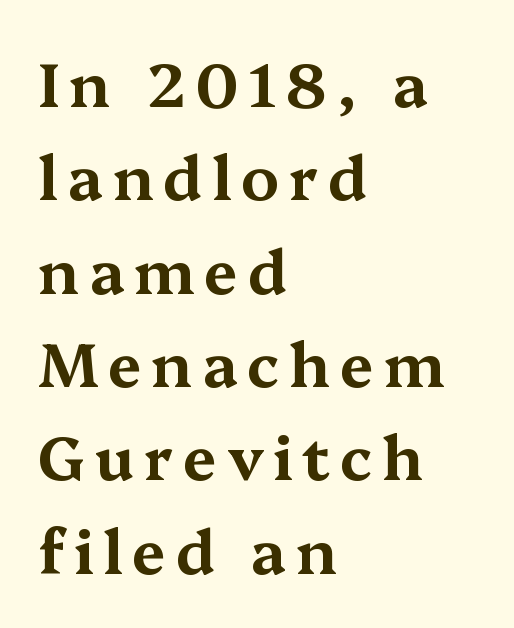
The setting favours the left margin, as ordinary paragraphs usually do. Notice how descenders clear the ascenders below comfortably — that's standard leading. The typography opts for an upright posture over an oblique one. Look at the bottom of the vertical strokes: they flare into serifs here. Anything drawn beneath the words? Only blank space. You could not count columns in this text — the font is proportionally spaced.
